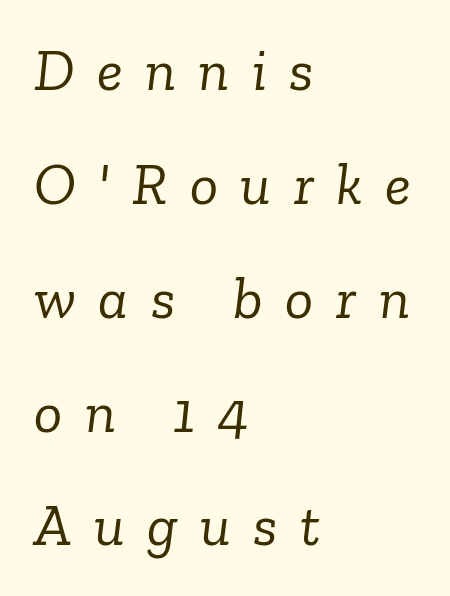
Q: Is the text bold? A: No.
Q: Is the text italic (slanted)? A: Yes, it leans right by about 6 degrees.
Q: Is the typeface a serif or a sans-serif typeface? A: Serif.
Q: Is the text underlined? A: No.
Q: How is the paragraph aligned? A: Left-aligned.
Q: Is the spacing between letters normal or unusually wide? A: Unusually wide.
Q: Is the spacing between lines tight, normal or loose? A: Loose.
Q: Width (condensed, normal, or wide)? A: Normal.
Q: Stroke contrast? A: Low.
Q: x-height? A: Medium.
Q: Monospaced? A: No.
